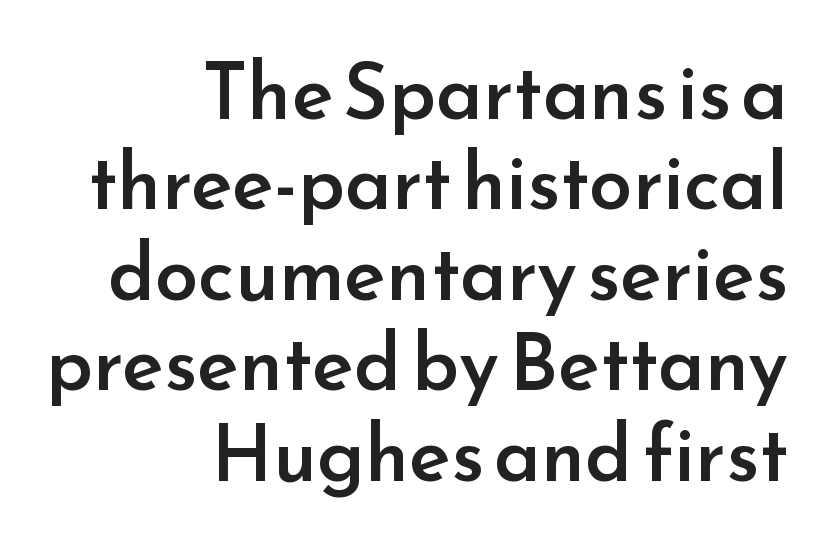
The face used here is a sans, in the tradition of grotesques and geometrics. In terms of posture, this sample is upright. Alignment: flush right. Characters follow at the spacing the type designer built in. Caption: semibold face, moderately heavy strokes. Any mark beneath the type? The region is blank.
